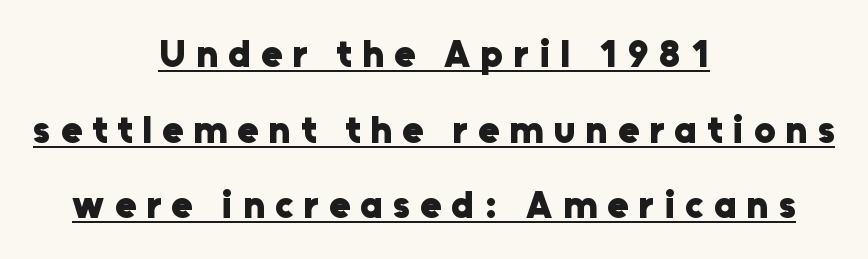
{"serif": "no", "italic": "no", "bold": "yes", "weight": "heavy", "width": "normal", "stroke_contrast": "low", "x_height": "medium", "monospaced": "no", "underline": "yes", "align": "center", "line_spacing": "loose", "line_spacing_ratio": 1.99, "letter_spacing": "wide", "letter_spacing_em": 0.27, "glyph_px": 38}
